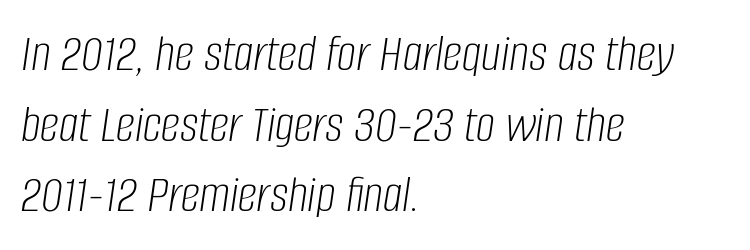
{"italic": "yes", "lean": "right", "slant_degrees": 8, "bold": "no", "weight": "light", "width": "condensed", "stroke_contrast": "low", "x_height": "large", "monospaced": "no", "underline": "no", "align": "left", "line_spacing": "normal", "line_spacing_ratio": 1.31, "letter_spacing": "normal", "letter_spacing_em": 0.0, "glyph_px": 54}
